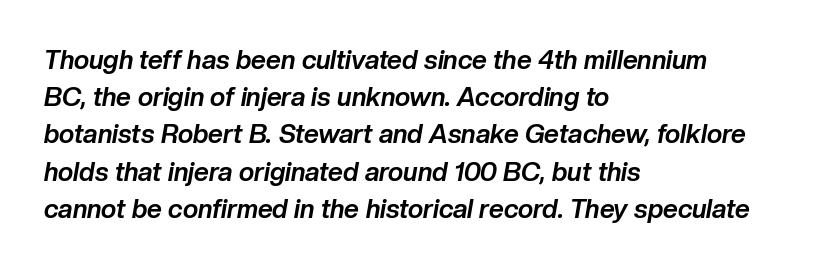
The image shows 26 px bold type, italic (leaning right); set left-aligned, normal line spacing (1.43x), normal letter spacing, not underlined.
